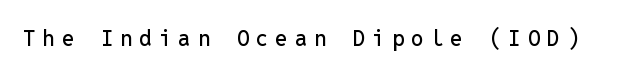
{"italic": "no", "underline": "no", "letter_spacing": "wide", "letter_spacing_em": 0.32, "glyph_px": 22}
